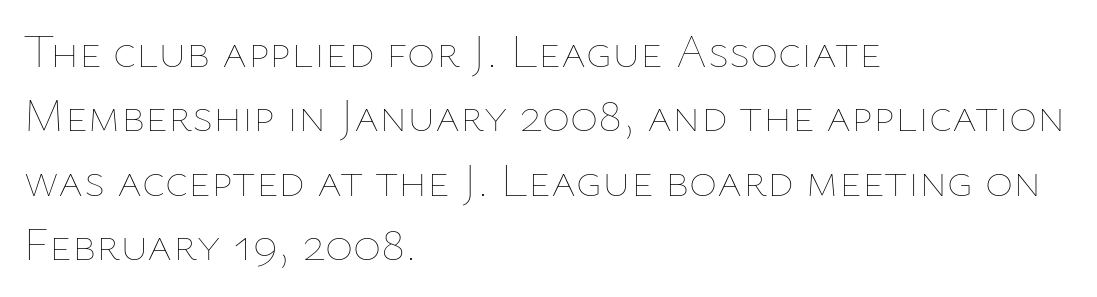
The image shows 48 px thin type, upright; set left-aligned, normal line spacing (1.34x), normal letter spacing, not underlined; low stroke contrast and a medium x-height.
